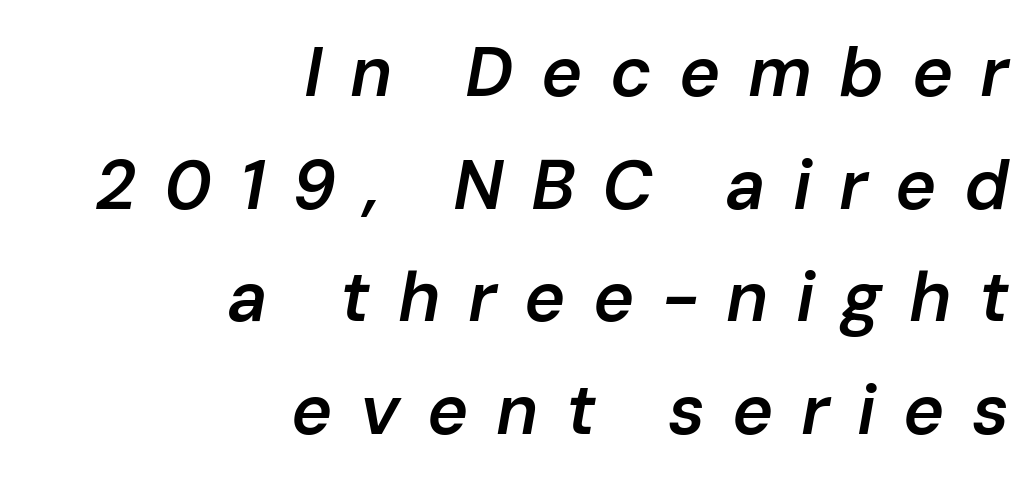
{"italic": "yes", "lean": "right", "slant_degrees": 10, "bold": "semi", "weight": "semibold", "width": "normal", "stroke_contrast": "low", "x_height": "medium", "monospaced": "no", "underline": "no", "align": "right", "line_spacing": "normal", "line_spacing_ratio": 1.61, "letter_spacing": "wide", "letter_spacing_em": 0.39, "glyph_px": 70}
